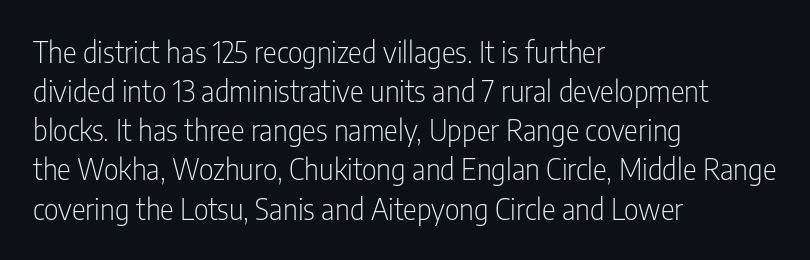
Style check: upright. Vertical stems look standard width or narrower in stroke. Descender tails drop into unmarked territory. This sample uses plain, unmodified letter spacing. The leading is moderate, giving the passage an even texture.
